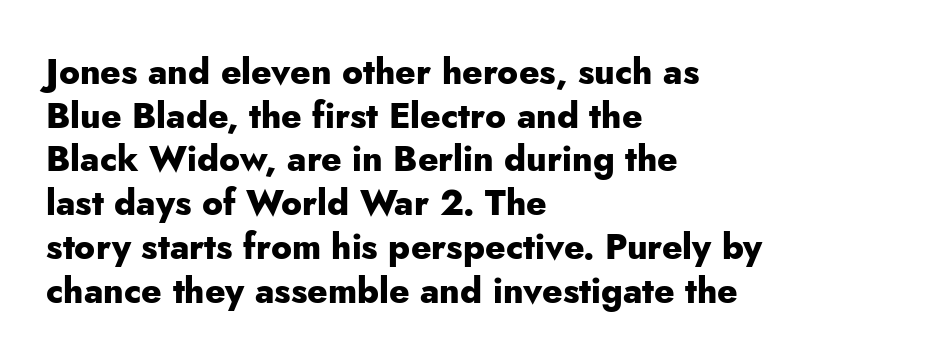
No italicization has been applied; the sample stays upright. Tracking value appears to be zero — textbook default spacing. The glyphs in this specimen are sans serif. Emphasis by weight is at full strength: bold. Underlining? Definitely not there. Compared with typical paragraphs, the rows here are spaced about the same.
